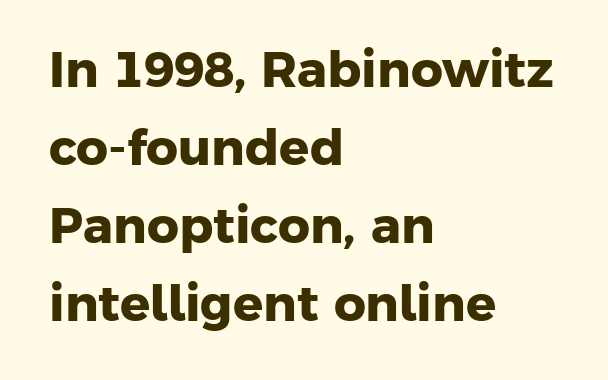
The image shows 50 px heavy sans-serif type; set left-aligned, normal line spacing (1.56x), normal letter spacing, not underlined; low stroke contrast and a medium x-height.
